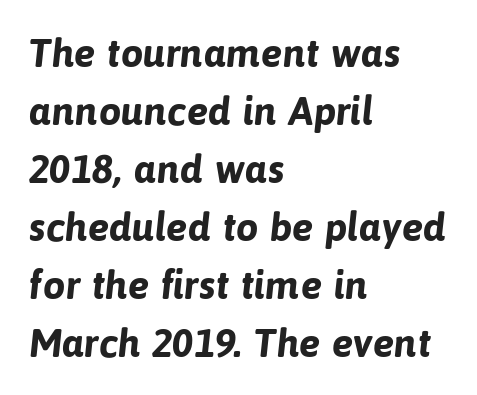
The image shows 40 px bold sans-serif type; set left-aligned, normal line spacing (1.45x), normal letter spacing, not underlined; low stroke contrast and a medium x-height.
